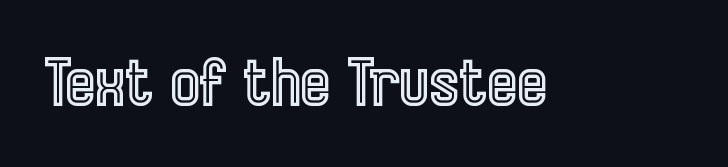
The image shows 64 px condensed type, upright; set normal letter spacing, not underlined; a medium x-height.
